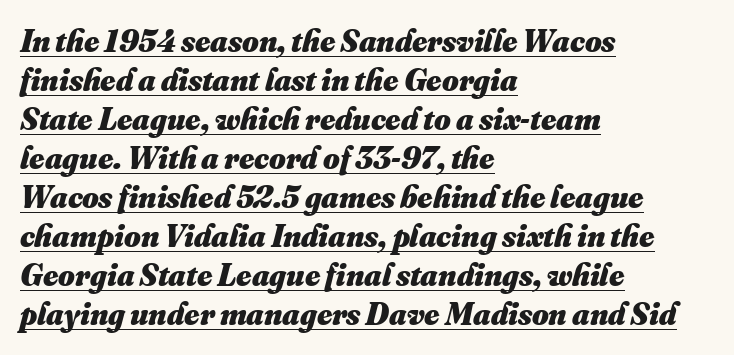
The face used here has the dense, thick strokes of a bold. Short note: letters normally spaced. Looks like regular typesetting: each glyph gets only the width it needs. In CSS terms this would be text-align: left. The specimen includes a rule beneath the text block's lines.
